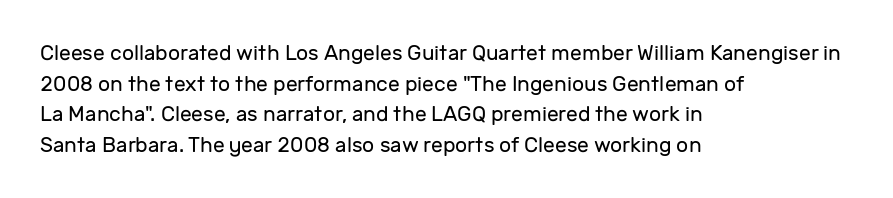
The image shows 21 px text type, upright; set left-aligned, normal line spacing (1.46x), normal letter spacing, not underlined.
